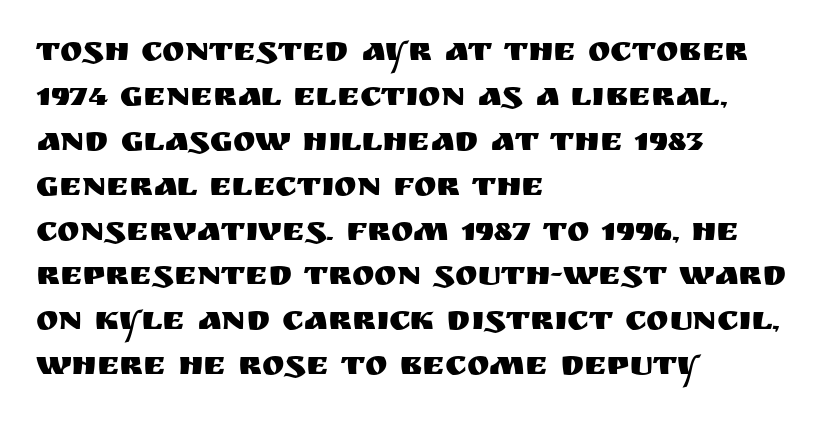
Q: Is the text italic (slanted)? A: No, it is upright.
Q: Is the typeface a serif or a sans-serif typeface? A: Sans-serif.
Q: Is the text underlined? A: No.
Q: How is the paragraph aligned? A: Left-aligned.
Q: Is the spacing between letters normal or unusually wide? A: Normal.
Q: Is the spacing between lines tight, normal or loose? A: Normal.
Q: Width (condensed, normal, or wide)? A: Normal.
Q: Stroke contrast? A: Medium.
Q: x-height? A: Large.
Q: Monospaced? A: No.
